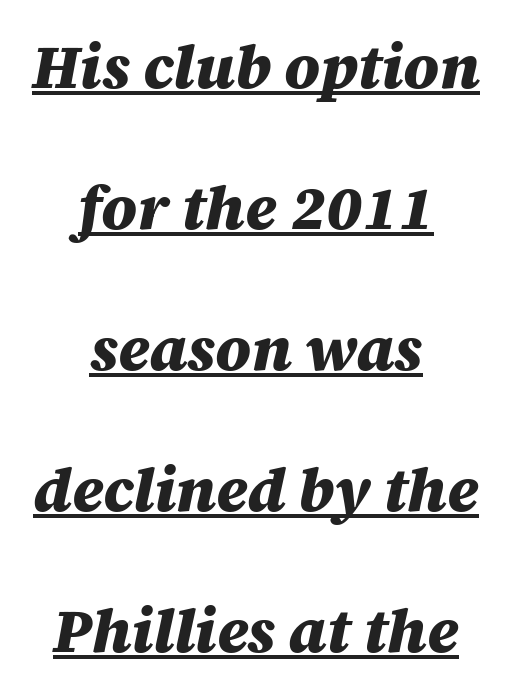
The image shows 61 px heavy type, italic (leaning right); set centered, loose line spacing (2.31x), normal letter spacing, underlined; medium stroke contrast and a large x-height.
